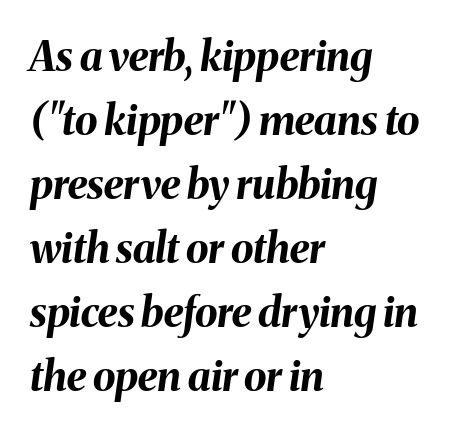
The image shows 41 px bold type, italic (leaning right); set left-aligned, normal line spacing (1.56x), normal letter spacing, not underlined; medium stroke contrast and a medium x-height.
